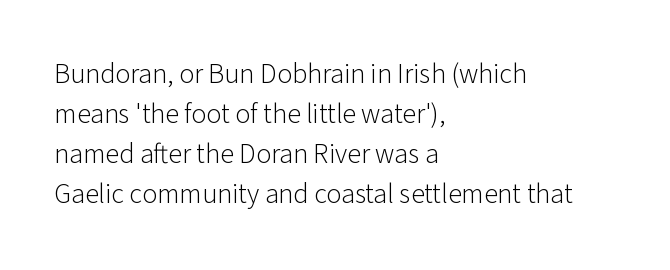
Q: Is the text bold? A: No.
Q: Is the text italic (slanted)? A: No, it is upright.
Q: Is the typeface a serif or a sans-serif typeface? A: Sans-serif.
Q: Is the text underlined? A: No.
Q: How is the paragraph aligned? A: Left-aligned.
Q: Is the spacing between letters normal or unusually wide? A: Normal.
Q: Is the spacing between lines tight, normal or loose? A: Normal.
Q: Width (condensed, normal, or wide)? A: Normal.
Q: Stroke contrast? A: Low.
Q: x-height? A: Medium.
Q: Monospaced? A: No.
